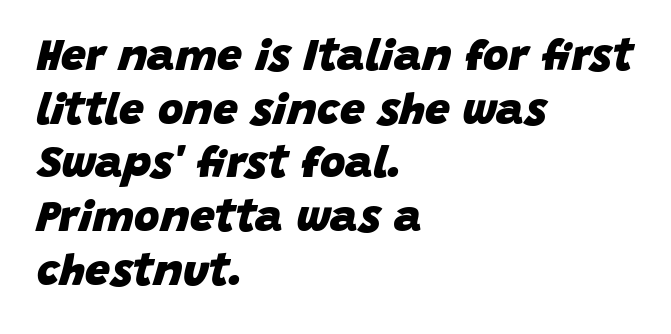
Q: Is the text bold? A: Yes.
Q: Is the text italic (slanted)? A: Yes, it leans right by about 15 degrees.
Q: Is the text underlined? A: No.
Q: How is the paragraph aligned? A: Left-aligned.
Q: Is the spacing between letters normal or unusually wide? A: Normal.
Q: Width (condensed, normal, or wide)? A: Normal.
Q: Stroke contrast? A: Low.
Q: x-height? A: Large.
Q: Monospaced? A: No.
